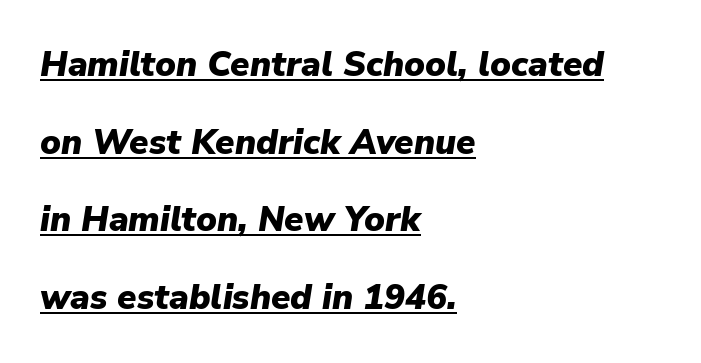
{"italic": "yes", "lean": "right", "slant_degrees": 9, "bold": "yes", "weight": "heavy", "width": "normal", "stroke_contrast": "low", "x_height": "medium", "monospaced": "no", "underline": "yes", "align": "left", "line_spacing": "loose", "line_spacing_ratio": 2.22, "letter_spacing": "normal", "letter_spacing_em": 0.0, "glyph_px": 35}
